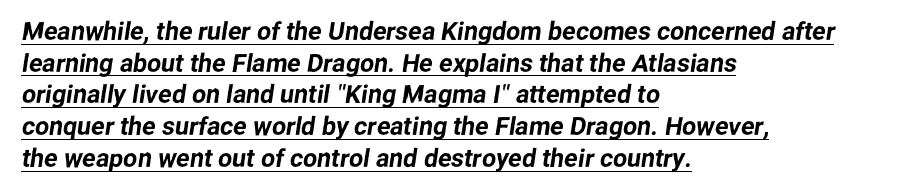
{"underline": "yes", "align": "left", "line_spacing": "normal", "line_spacing_ratio": 1.27, "letter_spacing": "normal", "letter_spacing_em": 0.0, "glyph_px": 25}
